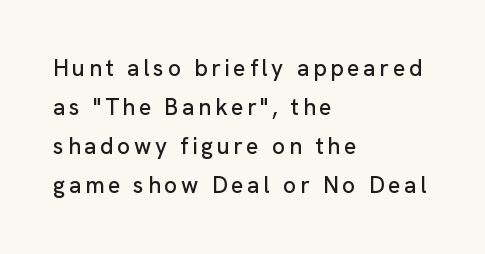
The image shows 23 px text type, upright; set left-aligned, normal line spacing (1.7x), not underlined.
